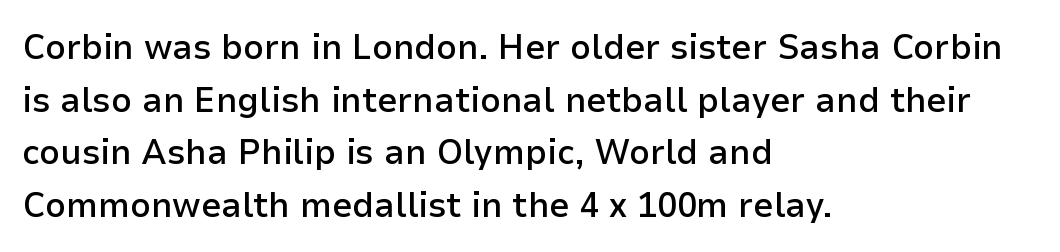
The image shows 36 px semibold sans-serif type, upright; set left-aligned, normal line spacing (1.46x), normal letter spacing, not underlined; low stroke contrast and a medium x-height.
